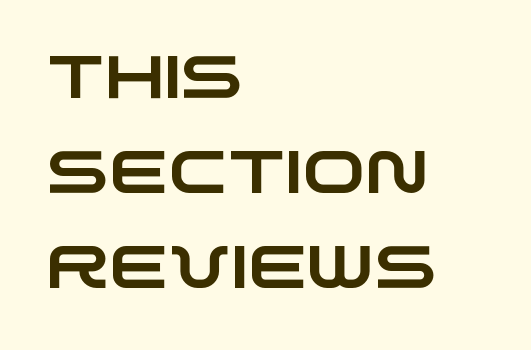
The image shows 60 px wide sans-serif type; set left-aligned, normal line spacing (1.58x), normal letter spacing, not underlined; low stroke contrast and a large x-height.
